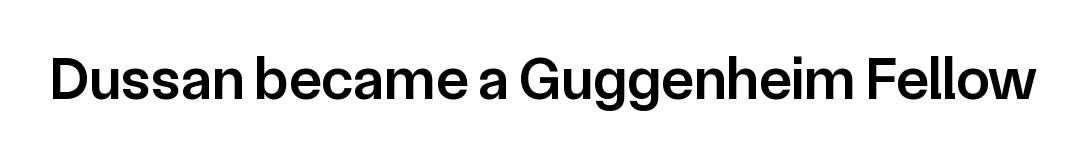
The image shows 60 px semibold sans-serif type, upright; set normal letter spacing, not underlined; low stroke contrast and a medium x-height.
